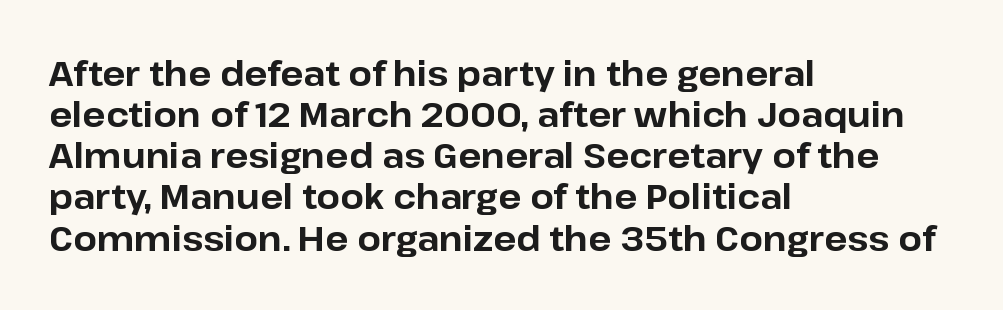
{"serif": "no", "italic": "no", "bold": "yes", "weight": "bold", "width": "normal", "stroke_contrast": "low", "x_height": "medium", "monospaced": "no", "underline": "no", "align": "left", "line_spacing_ratio": 1.21, "letter_spacing": "normal", "letter_spacing_em": 0.0, "glyph_px": 34}
